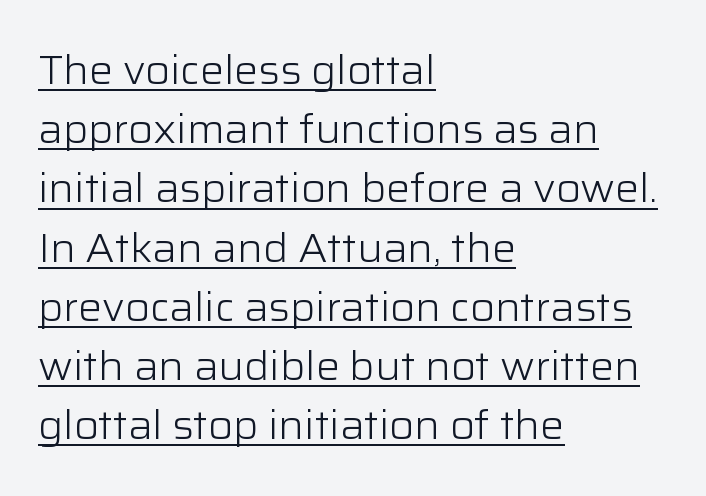
The rendering uses natural spacing where letterforms have individual widths. The font's upright variant was chosen for this text. Font category for this specimen: sans-serif. Does a line run under the words? Yes, clearly. Regarding leading, the lines here are spaced in the standard way. The tracking reads as untouched default to a designer's eye.
